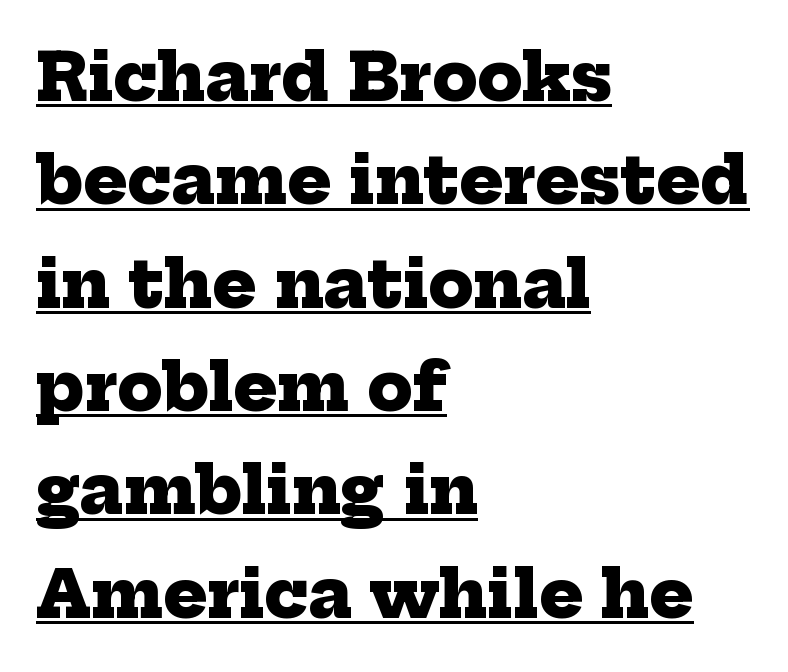
Q: Is the text bold? A: Yes.
Q: Is the typeface a serif or a sans-serif typeface? A: Serif.
Q: Is the text underlined? A: Yes.
Q: How is the paragraph aligned? A: Left-aligned.
Q: Is the spacing between letters normal or unusually wide? A: Normal.
Q: Is the spacing between lines tight, normal or loose? A: Normal.
Q: Width (condensed, normal, or wide)? A: Normal.
Q: Stroke contrast? A: Low.
Q: x-height? A: Medium.
Q: Monospaced? A: No.
